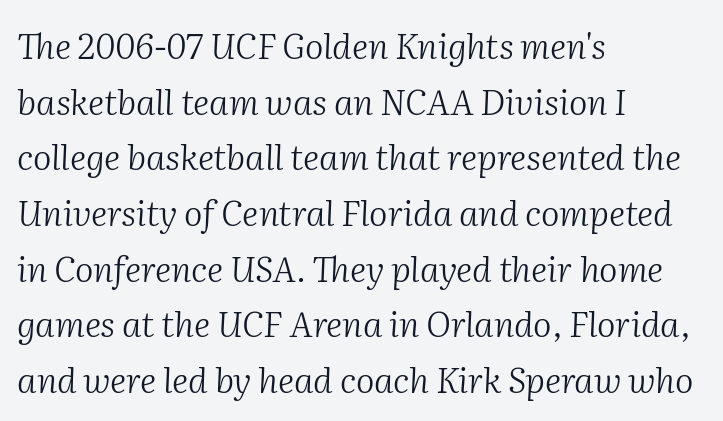
The image shows 35 px light serif type, italic (leaning right); set left-aligned, normal line spacing (1.59x), normal letter spacing, not underlined; medium stroke contrast and a medium x-height.
